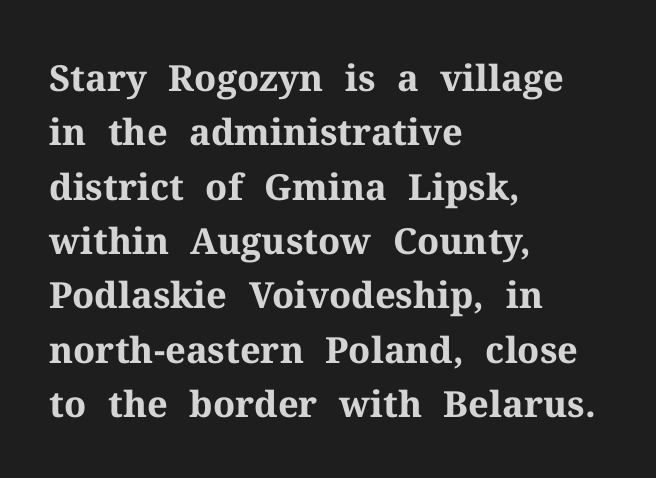
The image shows 36 px bold serif type, upright; set left-aligned, normal line spacing (1.51x), normal letter spacing, not underlined; medium stroke contrast and a medium x-height.
